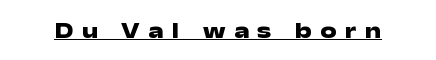
{"italic": "no", "bold": "yes", "underline": "yes", "letter_spacing": "wide", "letter_spacing_em": 0.37, "glyph_px": 23}
